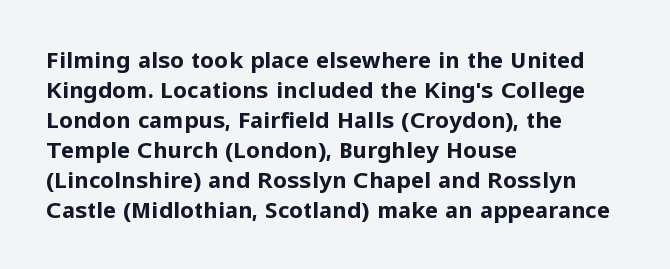
Q: Is the text bold? A: Yes.
Q: Is the text italic (slanted)? A: No, it is upright.
Q: Is the text underlined? A: No.
Q: How is the paragraph aligned? A: Left-aligned.
Q: Is the spacing between letters normal or unusually wide? A: Normal.
Q: Is the spacing between lines tight, normal or loose? A: Normal.
